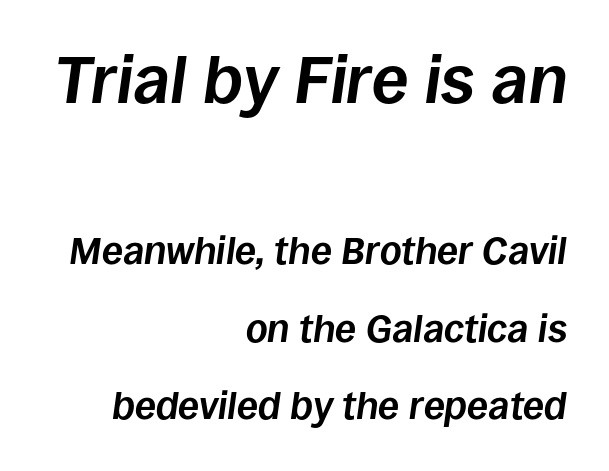
The image shows 66 px bold type, italic (leaning right); set right-aligned, loose line spacing (2.04x), normal letter spacing, not underlined; the first (top) block is 1.74x larger; low stroke contrast and a large x-height.
